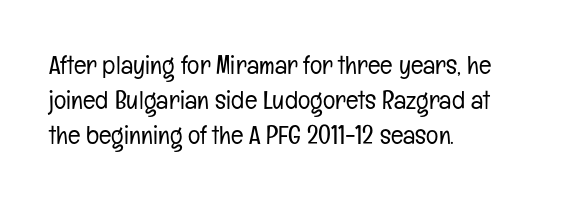
The image shows 26 px text type, upright; set left-aligned, normal line spacing (1.34x), normal letter spacing, not underlined.
